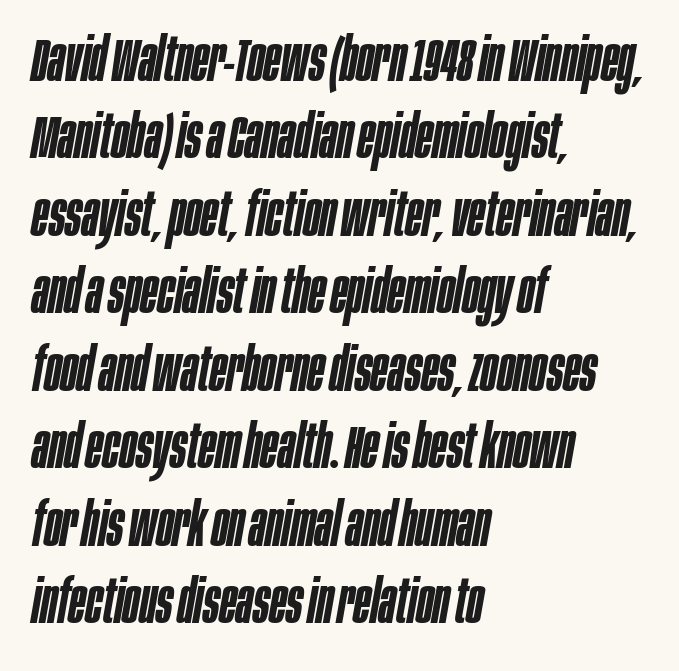
The image shows 61 px semibold, condensed type, italic (leaning right); set left-aligned, normal line spacing (1.27x), normal letter spacing, not underlined; low stroke contrast and a large x-height.
